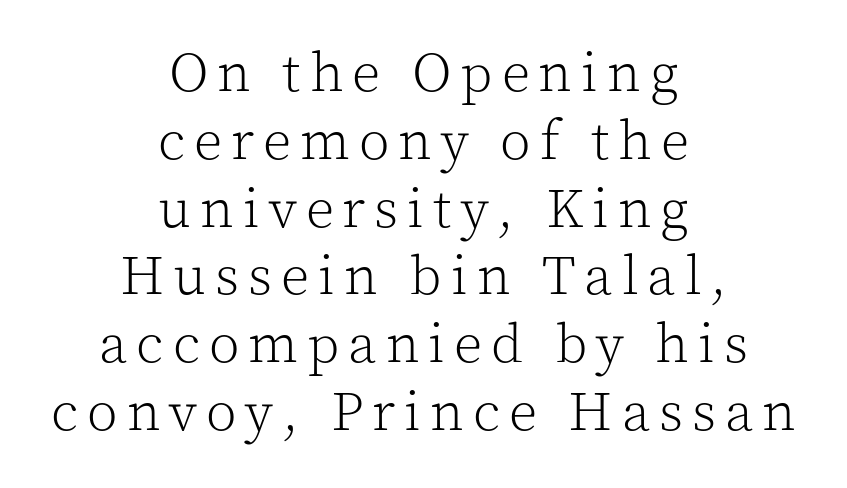
You can tell from the footed stems that serif type was used. The letters stand straight up with perfectly vertical stems. Counters stay open thanks to moderate or lighter strokes. The foot of each line stays bare and open.
